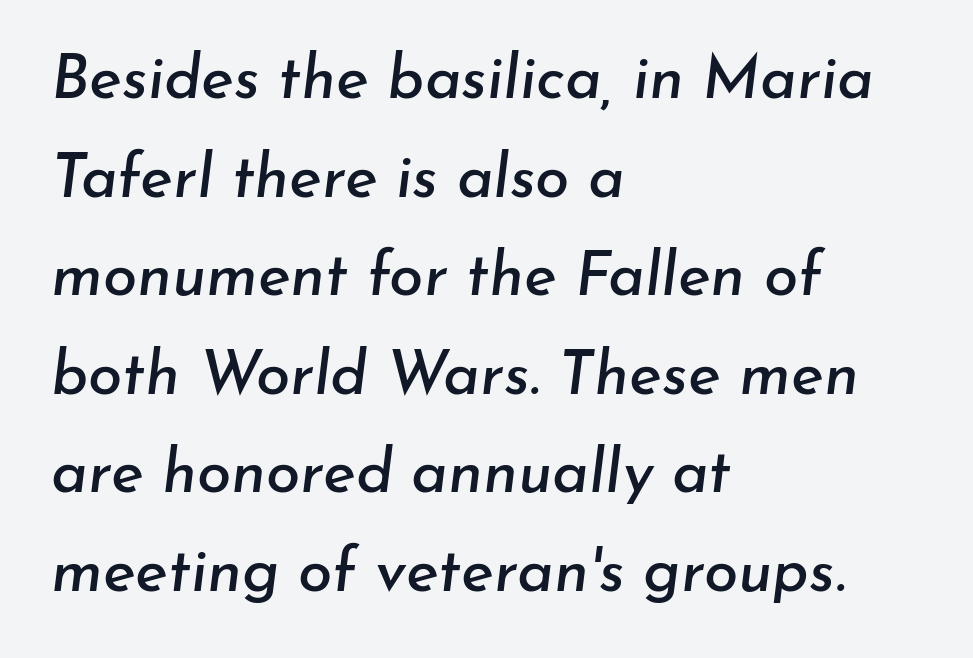
The whole block is typeset with a tilt. Every row of glyphs begins at an identical x-position on the left. Short note: letters normally spaced. The string is rendered with underlining switched off.
